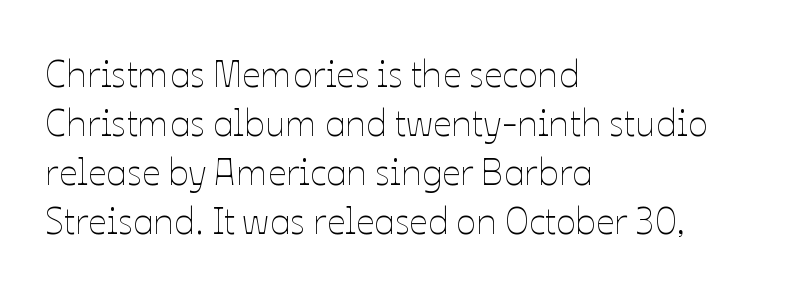
Students, observe: this is what conventionally led text looks like. The horizontal fit of the characters is conventional and even. Clear beneath every line of the passage. Each letter keeps its own natural width here, so spacing adapts to shape. No extra ink here — the face is not bold. If you drew a ruler down the left edge, every line would touch it.
